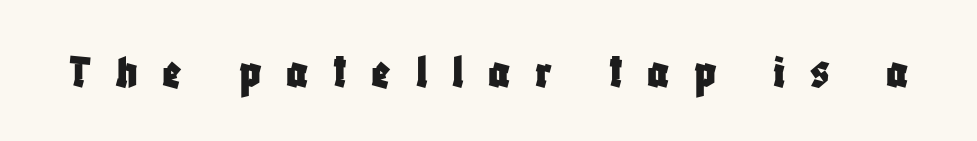
The image shows 50 px condensed sans-serif type, upright; set unusually wide letter spacing (+0.49 em), not underlined; low stroke contrast and a large x-height.
